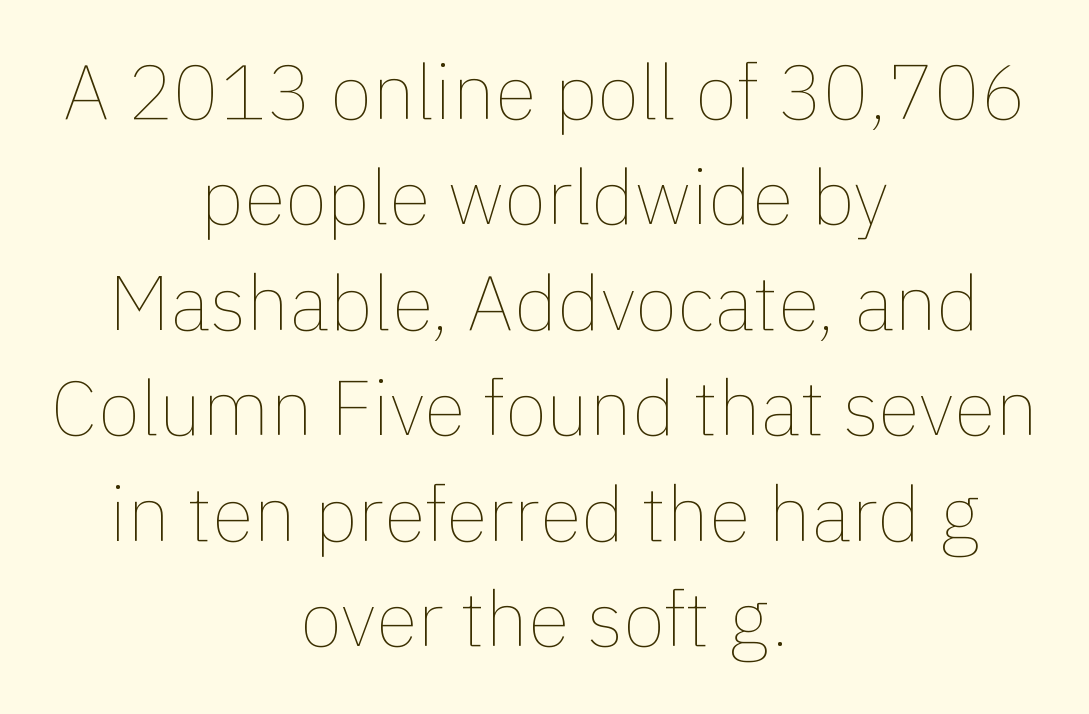
The image shows 77 px thin type, upright; set centered, normal line spacing (1.37x), normal letter spacing, not underlined; low stroke contrast and a medium x-height.
